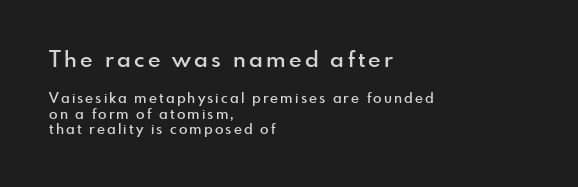
The string is rendered with underlining switched off. The rendering anchors every line to the left-hand side. Character size in the leading block exceeds that of the trailing block. The glyphs have the mass of a demibold cut, below bold.
